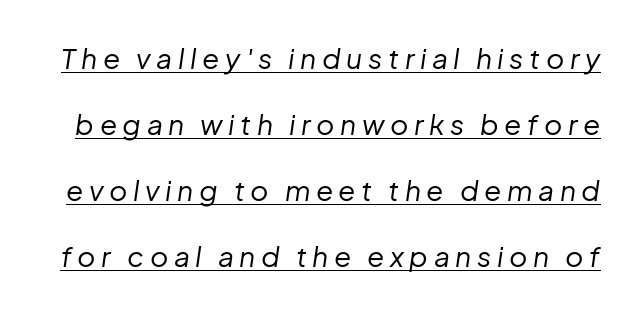
{"italic": "yes", "lean": "right", "slant_degrees": 8, "bold": "no", "weight": "regular", "width": "normal", "stroke_contrast": "low", "x_height": "medium", "monospaced": "no", "underline": "yes", "line_spacing": "loose", "line_spacing_ratio": 2.36, "letter_spacing": "wide", "letter_spacing_em": 0.2, "glyph_px": 28}
